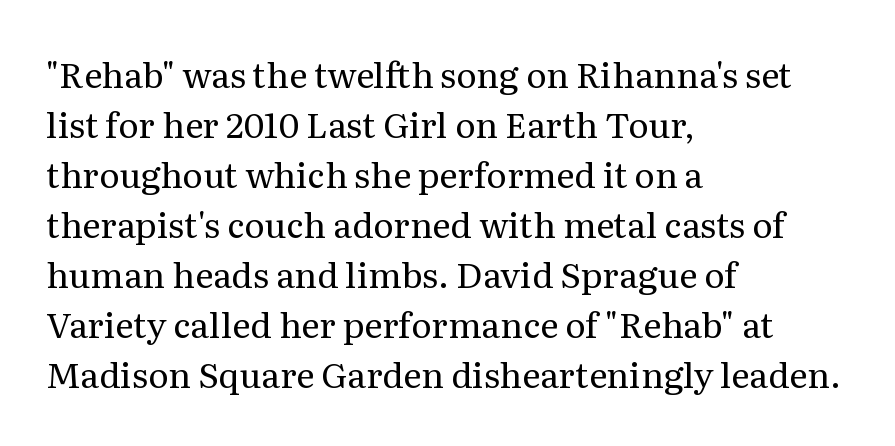
{"serif": "yes", "italic": "no", "bold": "no", "weight": "regular", "width": "normal", "stroke_contrast": "medium", "x_height": "medium", "monospaced": "no", "underline": "no", "align": "left", "line_spacing": "normal", "line_spacing_ratio": 1.43, "letter_spacing": "normal", "letter_spacing_em": 0.0, "glyph_px": 35}
